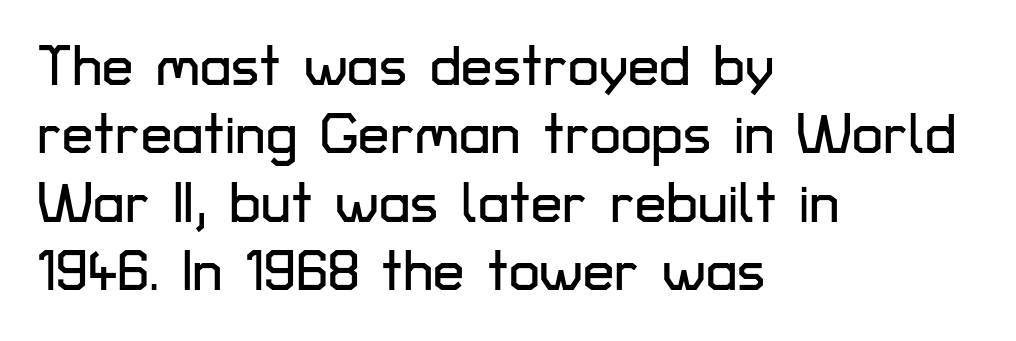
You can tell from the bare stems that sans-serif type was used. The rendering uses natural spacing where letterforms have individual widths. Every character sits straight up, as roman type does. Nobody drew a line under any word here.
